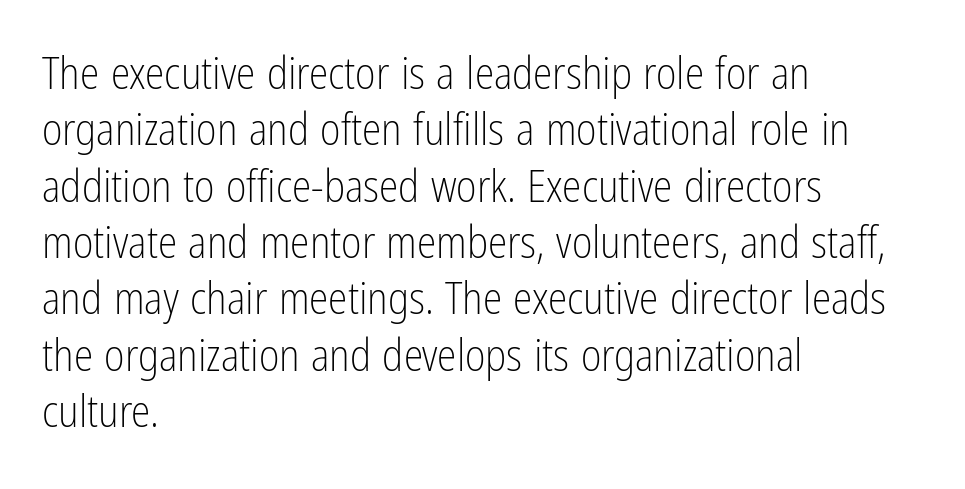
The passage is arranged the way most books set body copy — flush left. Inter-character spacing is left at the font's built-in metrics. Is there much room between lines? A standard amount, neither cramped nor airy. The passage shown is typed in a proportional face where columns would drift. Regarding serifs, this sample does without them.
